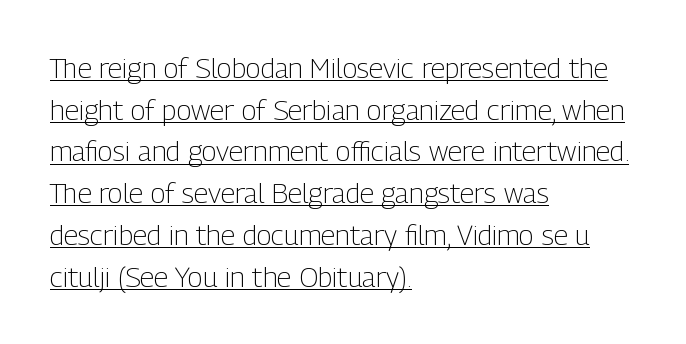
The image shows 28 px light, condensed sans-serif type, upright; set left-aligned, normal line spacing (1.49x), normal letter spacing, underlined; low stroke contrast and a medium x-height.
